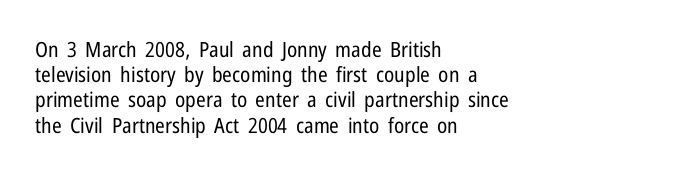
{"italic": "no", "bold": "no", "underline": "no", "align": "left", "line_spacing_ratio": 1.2, "letter_spacing": "normal", "letter_spacing_em": 0.0, "glyph_px": 21}
